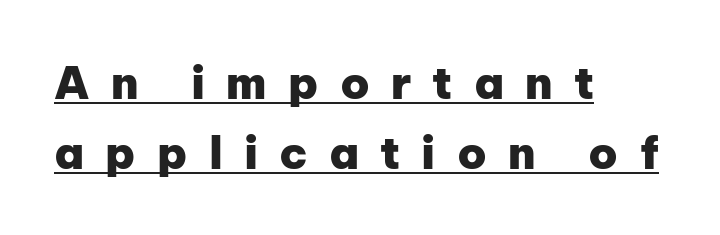
Q: Is the text bold? A: Yes.
Q: Is the text italic (slanted)? A: No, it is upright.
Q: Is the typeface a serif or a sans-serif typeface? A: Sans-serif.
Q: Is the text underlined? A: Yes.
Q: How is the paragraph aligned? A: Left-aligned.
Q: Is the spacing between letters normal or unusually wide? A: Unusually wide.
Q: Is the spacing between lines tight, normal or loose? A: Normal.
Q: Width (condensed, normal, or wide)? A: Normal.
Q: Stroke contrast? A: Low.
Q: x-height? A: Medium.
Q: Monospaced? A: No.
